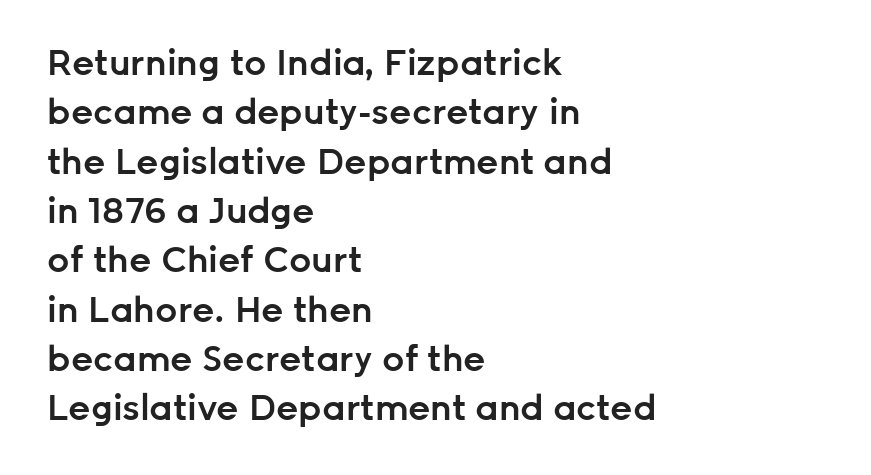
{"serif": "no", "italic": "no", "bold": "semi", "weight": "semibold", "width": "normal", "stroke_contrast": "low", "x_height": "medium", "monospaced": "no", "underline": "no", "align": "left", "line_spacing": "normal", "line_spacing_ratio": 1.41, "letter_spacing": "normal", "letter_spacing_em": 0.0, "glyph_px": 35}
